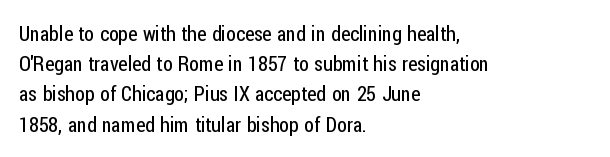
What stands out about the letter spacing? Nothing — it is the standard amount. The axis of the letterforms is exactly vertical. Check the space under the baseline: it is left empty. Evenly set lines give the paragraph a standard silhouette.
